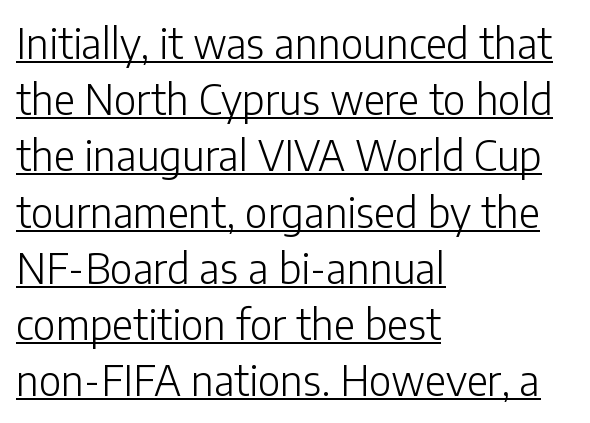
Q: Is the text bold? A: No.
Q: Is the text italic (slanted)? A: No, it is upright.
Q: Is the typeface a serif or a sans-serif typeface? A: Sans-serif.
Q: Is the text underlined? A: Yes.
Q: How is the paragraph aligned? A: Left-aligned.
Q: Is the spacing between letters normal or unusually wide? A: Normal.
Q: Is the spacing between lines tight, normal or loose? A: Normal.
Q: Width (condensed, normal, or wide)? A: Normal.
Q: Stroke contrast? A: Low.
Q: x-height? A: Medium.
Q: Monospaced? A: No.
